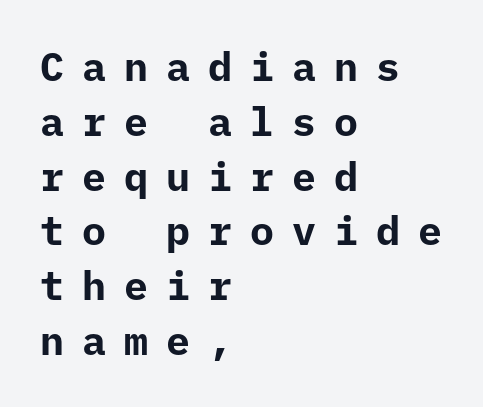
Q: Is the text bold? A: Yes.
Q: Is the text italic (slanted)? A: No, it is upright.
Q: Is the typeface a serif or a sans-serif typeface? A: Sans-serif.
Q: Is the text underlined? A: No.
Q: How is the paragraph aligned? A: Left-aligned.
Q: Is the spacing between letters normal or unusually wide? A: Unusually wide.
Q: Is the spacing between lines tight, normal or loose? A: Normal.
Q: Width (condensed, normal, or wide)? A: Normal.
Q: Stroke contrast? A: Low.
Q: x-height? A: Medium.
Q: Monospaced? A: Yes.
